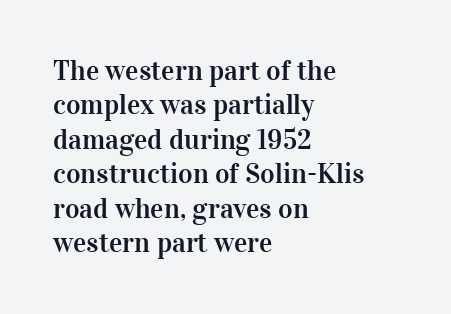
The image shows 28 px serif type, upright; set left-aligned, line spacing 1.23x, normal letter spacing, not underlined; high stroke contrast and a medium x-height.
